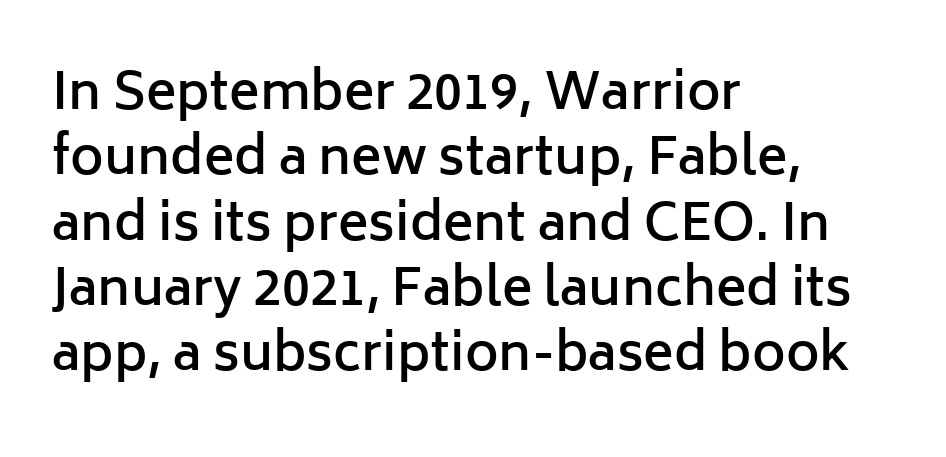
The type is set solid horizontally, with unmodified tracking. The space beneath each line is pristine and unruled. Every stem runs plumb, perpendicular to the baseline. Type style note: lacks serifs. Evenly set lines give the paragraph a standard silhouette. The sample has been set in demibold, a notch under bold.
